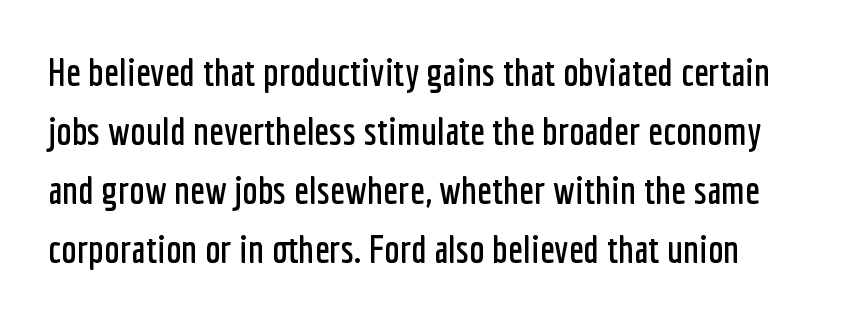
Q: Is the text italic (slanted)? A: No, it is upright.
Q: Is the typeface a serif or a sans-serif typeface? A: Sans-serif.
Q: Is the text underlined? A: No.
Q: Is the spacing between letters normal or unusually wide? A: Normal.
Q: Is the spacing between lines tight, normal or loose? A: Normal.
Q: Width (condensed, normal, or wide)? A: Condensed.
Q: Stroke contrast? A: Low.
Q: x-height? A: Medium.
Q: Monospaced? A: No.
